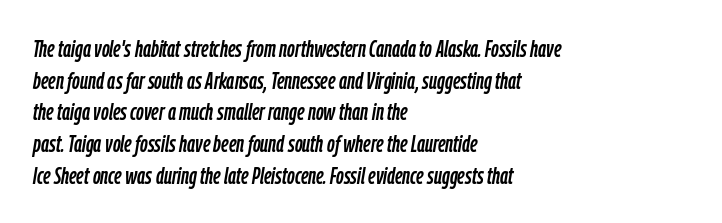
Whoever set this chose a conventional vertical rhythm. Italic? Definitely — the glyphs are oblique. Underline: absent. Words appear dense and cohesive because spacing is normal.
